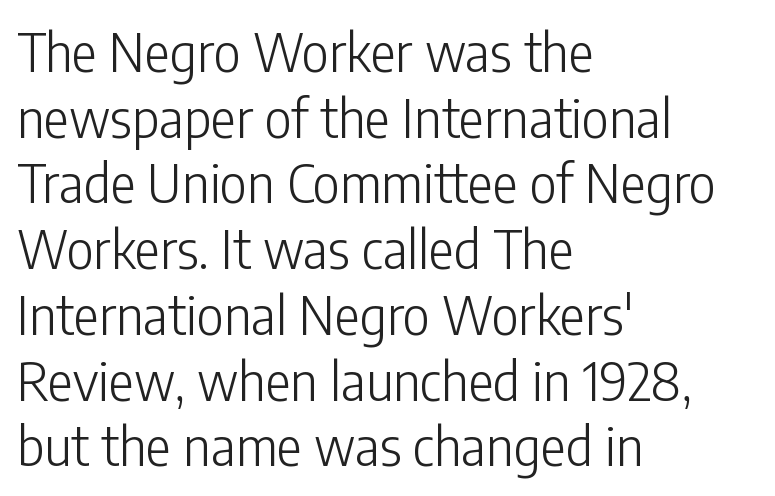
Each letter keeps its own natural width here, so spacing adapts to shape. Tracking value appears to be zero — textbook default spacing. The baseline area is clear. In terms of posture, this sample is upright. These glyphs show unthickened strokes, regular width or finer.
